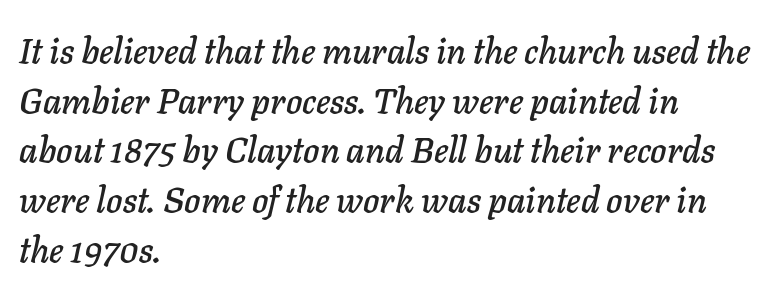
{"italic": "yes", "lean": "right", "slant_degrees": 11, "width": "normal", "stroke_contrast": "low", "x_height": "medium", "monospaced": "no", "underline": "no", "align": "left", "line_spacing": "normal", "line_spacing_ratio": 1.42, "letter_spacing": "normal", "letter_spacing_em": 0.0, "glyph_px": 35}
